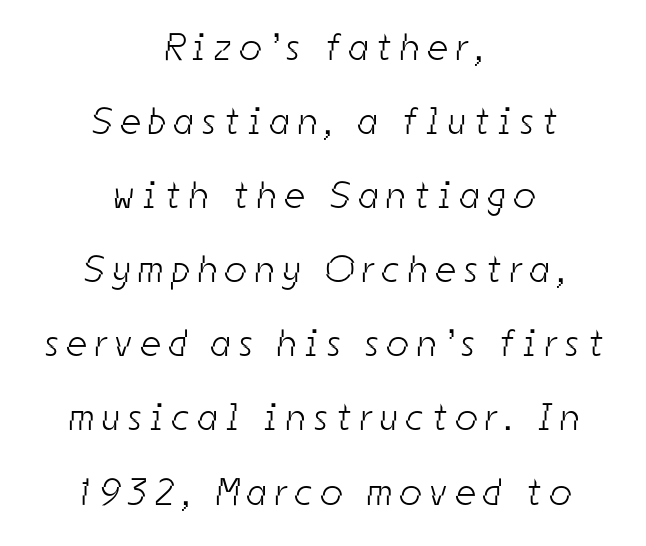
Q: Is the text bold? A: No.
Q: Is the typeface a serif or a sans-serif typeface? A: Sans-serif.
Q: Is the text underlined? A: No.
Q: How is the paragraph aligned? A: Centered.
Q: Is the spacing between letters normal or unusually wide? A: Unusually wide.
Q: Is the spacing between lines tight, normal or loose? A: Loose.
Q: Width (condensed, normal, or wide)? A: Condensed.
Q: Stroke contrast? A: Low.
Q: x-height? A: Medium.
Q: Monospaced? A: No.
